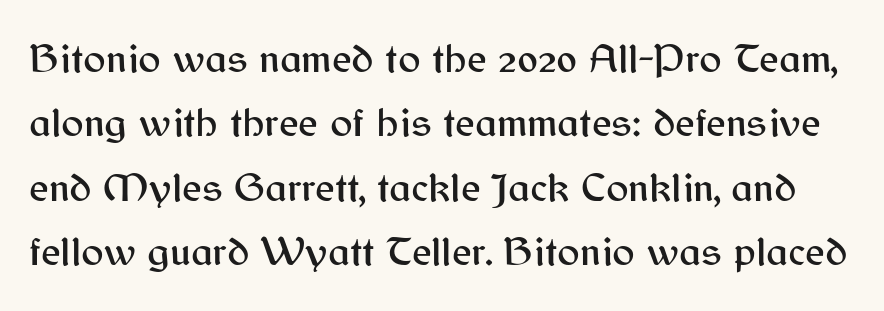
{"serif": "no", "italic": "no", "width": "normal", "stroke_contrast": "medium", "x_height": "medium", "monospaced": "no", "underline": "no", "line_spacing": "normal", "line_spacing_ratio": 1.53, "letter_spacing": "normal", "letter_spacing_em": 0.0, "glyph_px": 42}
